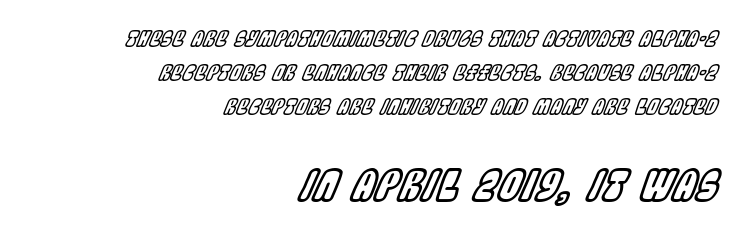
{"italic": "yes", "lean": "right", "slant_degrees": 22, "width": "condensed", "x_height": "large", "monospaced": "no", "underline": "no", "align": "right", "line_spacing": "normal", "line_spacing_ratio": 1.63, "letter_spacing": "normal", "letter_spacing_em": 0.0, "larger_block": "second", "size_ratio": 2.0, "glyph_px": 42}
